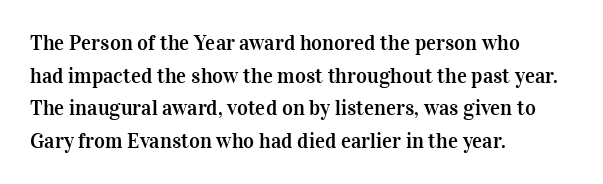
The line-height multiplier appears to be the usual default. Posture: straight, roman, zero tilt. This sample uses plain, unmodified letter spacing. No word sits above an underline.
